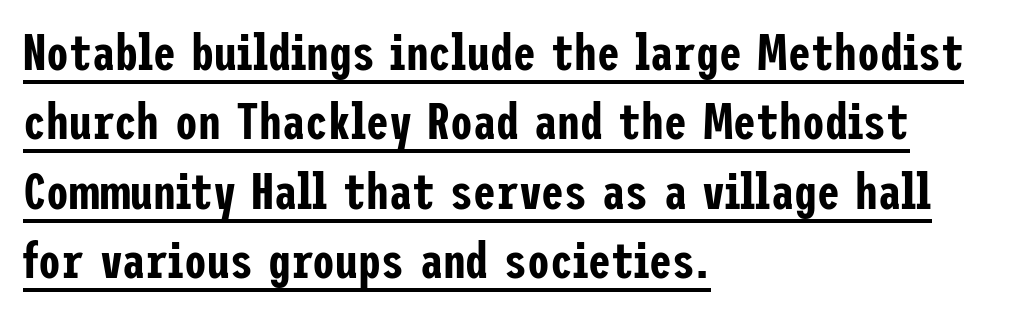
Q: Is the text italic (slanted)? A: No, it is upright.
Q: Is the typeface a serif or a sans-serif typeface? A: Sans-serif.
Q: Is the text underlined? A: Yes.
Q: How is the paragraph aligned? A: Left-aligned.
Q: Is the spacing between letters normal or unusually wide? A: Normal.
Q: Is the spacing between lines tight, normal or loose? A: Normal.
Q: Width (condensed, normal, or wide)? A: Condensed.
Q: Stroke contrast? A: Low.
Q: x-height? A: Medium.
